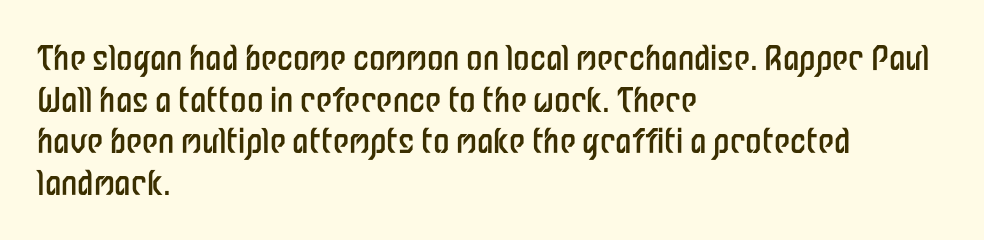
Does the type have serifs? No, each stem ends abruptly. The tracking reads as untouched default to a designer's eye. Proportional: the letters do not fall into vertical columns. Line starts are locked; line ends wander.
